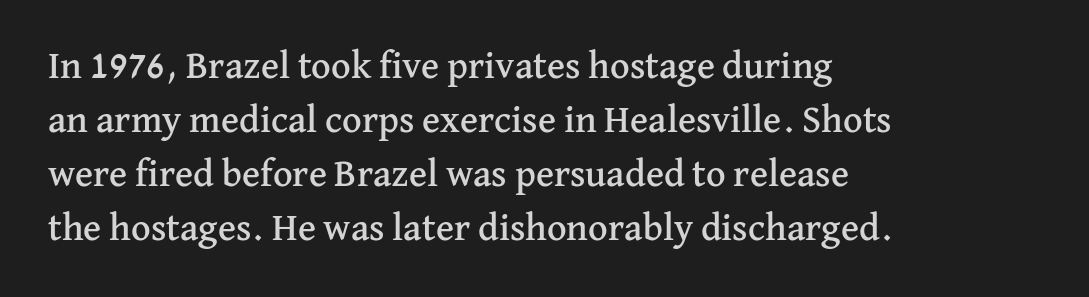
Q: Is the text italic (slanted)? A: No, it is upright.
Q: Is the typeface a serif or a sans-serif typeface? A: Serif.
Q: Is the text underlined? A: No.
Q: How is the paragraph aligned? A: Left-aligned.
Q: Is the spacing between letters normal or unusually wide? A: Normal.
Q: Is the spacing between lines tight, normal or loose? A: Normal.
Q: Width (condensed, normal, or wide)? A: Normal.
Q: Stroke contrast? A: Medium.
Q: x-height? A: Medium.
Q: Monospaced? A: No.
